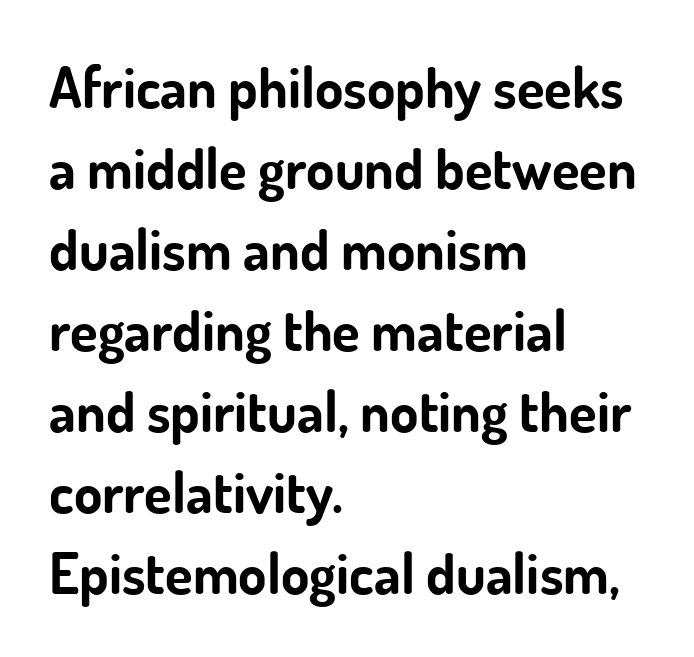
The image shows 57 px bold sans-serif type, upright; set left-aligned, normal line spacing (1.42x), normal letter spacing, not underlined; low stroke contrast and a small x-height.
